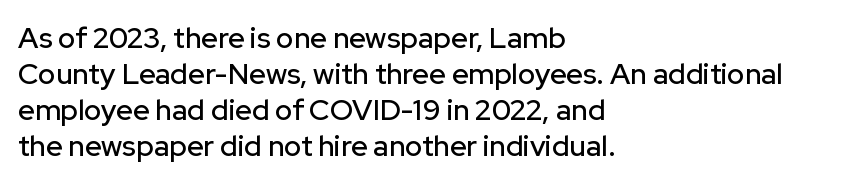
Lines of text with bare space underneath. A typesetter would call this zero additional tracking. Classification — sans serif. Compared with a centered layout, this one pins lines to the left instead. When letters stand straight like this, we call the style roman or upright.
